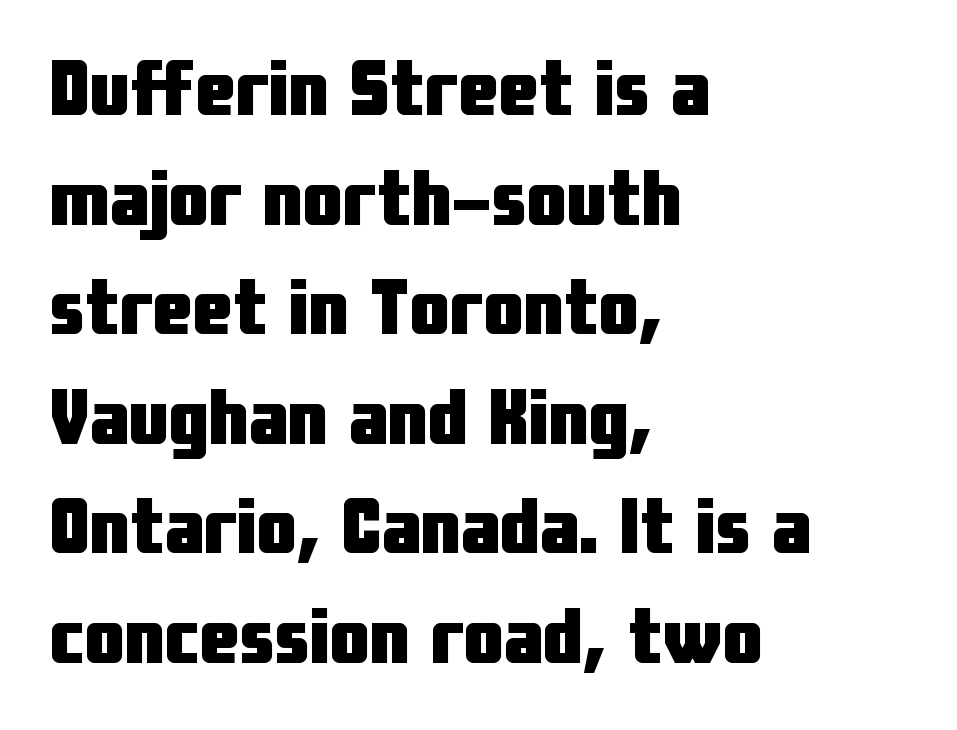
The image shows 80 px heavy, condensed sans-serif type, upright; set left-aligned, normal line spacing (1.37x), normal letter spacing, not underlined; low stroke contrast and a medium x-height.
